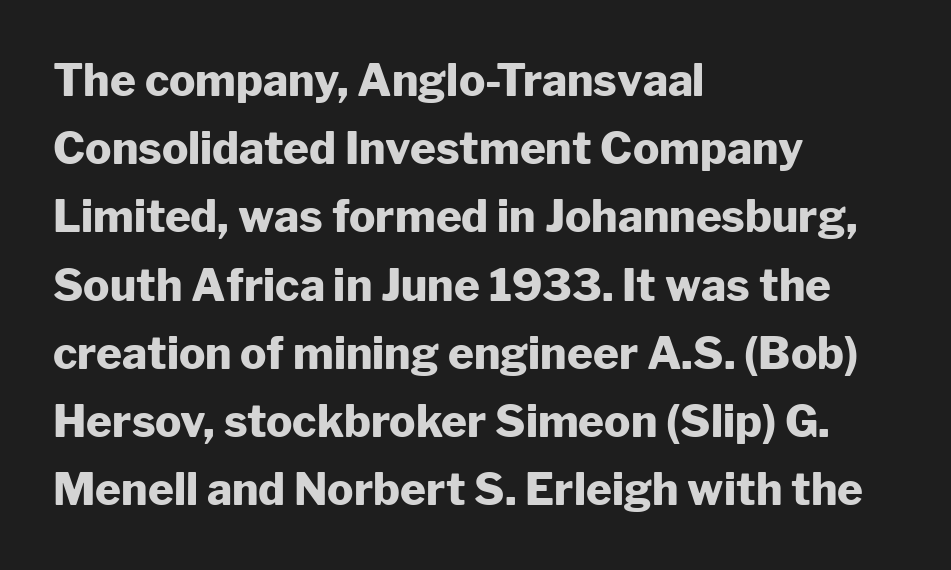
The image shows 44 px heavy sans-serif type, upright; set left-aligned, normal line spacing (1.55x), normal letter spacing, not underlined; low stroke contrast and a medium x-height.
